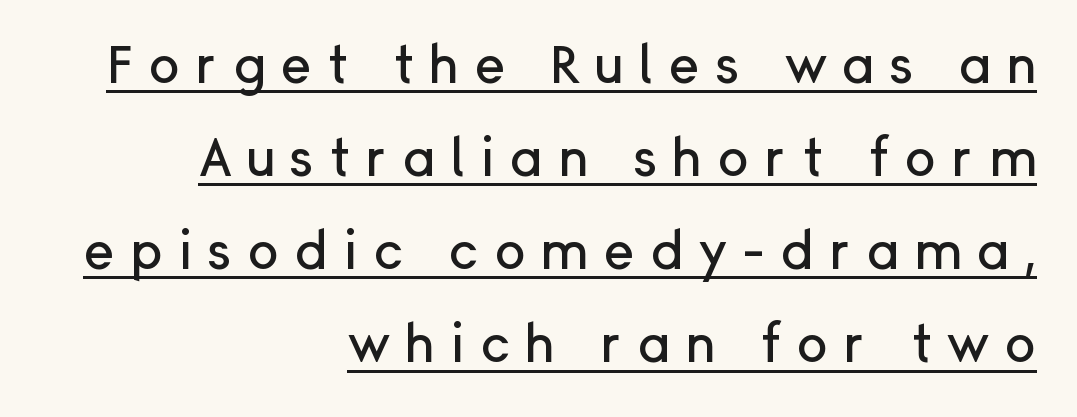
Varying glyph widths throughout — classic text-font behaviour. This sample is right-justified, so line beginnings fall wherever the words allow. Each word looks stretched out because of the extra space between its letters. The passage shown is underscored from start to finish. Letterform terminals end flat and unadorned throughout the passage. The type sits square on the baseline with zero lean.
